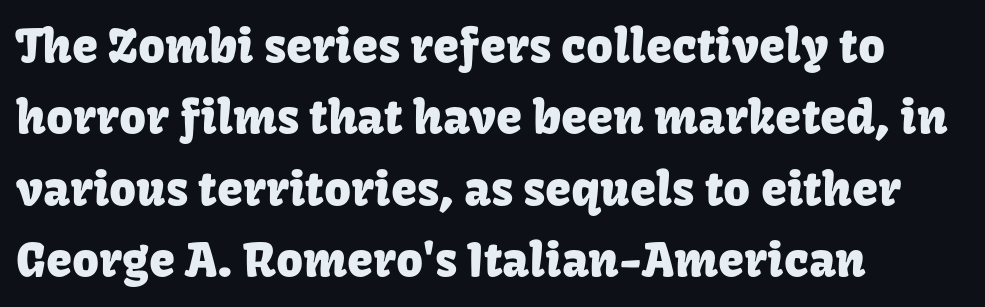
Q: Is the text italic (slanted)? A: No, it is upright.
Q: Is the typeface a serif or a sans-serif typeface? A: Sans-serif.
Q: Is the text underlined? A: No.
Q: How is the paragraph aligned? A: Left-aligned.
Q: Is the spacing between letters normal or unusually wide? A: Normal.
Q: Is the spacing between lines tight, normal or loose? A: Normal.
Q: Width (condensed, normal, or wide)? A: Normal.
Q: Stroke contrast? A: Low.
Q: x-height? A: Medium.
Q: Monospaced? A: No.
